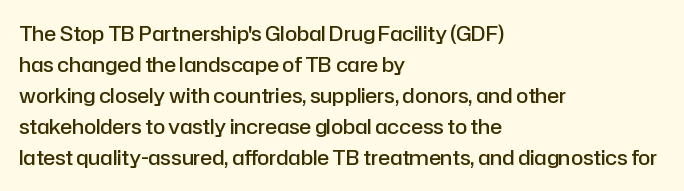
The typography opts for an upright posture over an oblique one. Line beginnings align vertically; line endings do not. Compared with typical body copy, the letter spacing here is the same. Does the leading feel generous? No, just average. Summary of weight: moderately heavy, a semibold.
